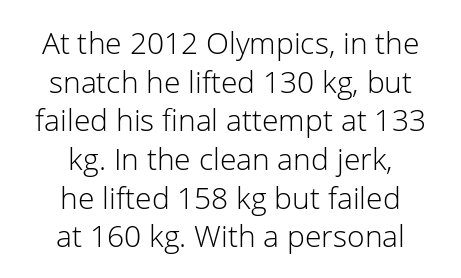
{"serif": "no", "italic": "no", "bold": "no", "weight": "light", "width": "normal", "stroke_contrast": "low", "x_height": "medium", "monospaced": "no", "underline": "no", "align": "center", "line_spacing": "normal", "line_spacing_ratio": 1.29, "letter_spacing": "normal", "letter_spacing_em": 0.0, "glyph_px": 30}
